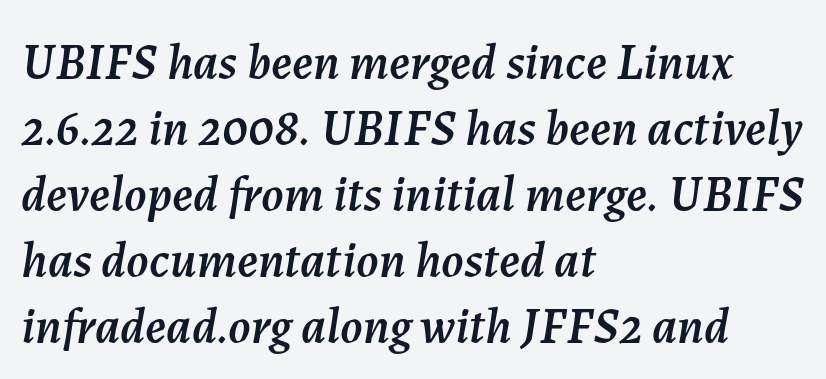
Baseline-to-baseline distance is the conventional proportion of letter height. Look at the tracking — it's just the regular setting, nothing added. The letters advance in unequal steps, a hallmark of proportional type. Every character sits at an angle, as italics do. Honestly, there is no underline to notice here at all.
